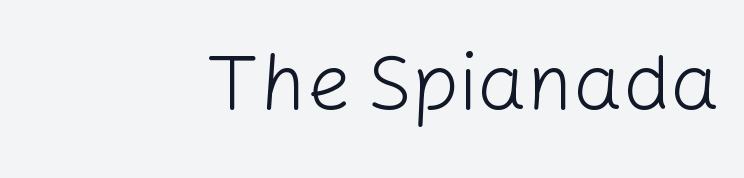
Spacing verdict: proportional, widths tailored to each character. Only glyphs here, with clear space below each row. Posture: vertical. A sans-serif font was chosen for this passage. The tracking reads as untouched default to a designer's eye.
